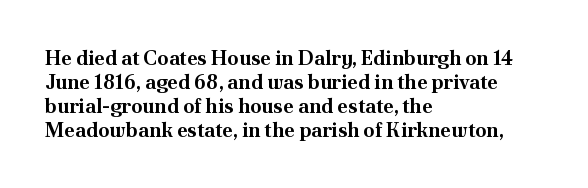
{"italic": "no", "bold": "yes", "underline": "no", "align": "left", "line_spacing_ratio": 1.2, "letter_spacing": "normal", "letter_spacing_em": 0.0, "glyph_px": 20}
